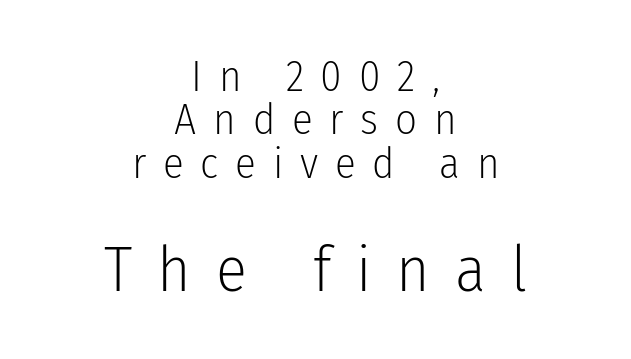
Whoever set this chose condensed vertical rhythm over breathing room. The rendering uses natural spacing where letterforms have individual widths. Scale increases going downward across the two blocks. The rag falls on both sides of this text block equally. The passage shown is typeset with a sans-serif family. Here the glyphs are tracked loosely, breaking word shapes into spaced letters.
